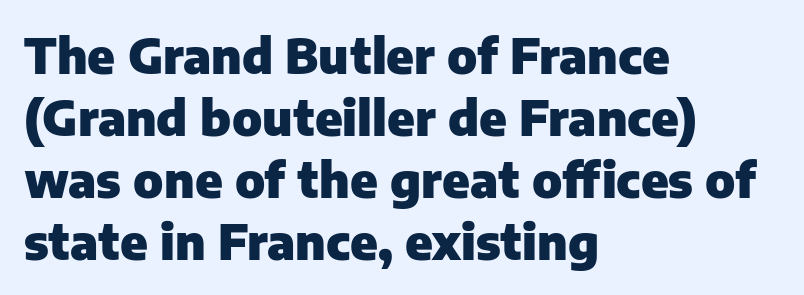
Q: Is the text bold? A: Yes.
Q: Is the text italic (slanted)? A: No, it is upright.
Q: Is the typeface a serif or a sans-serif typeface? A: Sans-serif.
Q: Is the text underlined? A: No.
Q: How is the paragraph aligned? A: Left-aligned.
Q: Is the spacing between letters normal or unusually wide? A: Normal.
Q: Is the spacing between lines tight, normal or loose? A: Normal.
Q: Width (condensed, normal, or wide)? A: Normal.
Q: Stroke contrast? A: Low.
Q: x-height? A: Medium.
Q: Monospaced? A: No.
